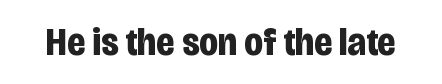
The image shows 39 px bold, condensed sans-serif type, upright; set normal letter spacing, not underlined; low stroke contrast and a large x-height.
